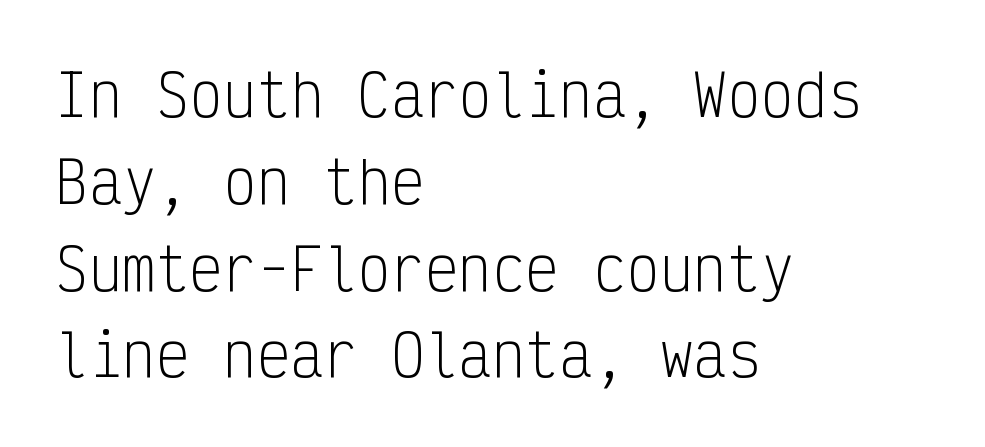
{"serif": "no", "italic": "no", "bold": "no", "weight": "light", "width": "condensed", "stroke_contrast": "low", "x_height": "medium", "monospaced": "yes", "underline": "no", "align": "left", "line_spacing": "normal", "line_spacing_ratio": 1.55, "letter_spacing": "normal", "letter_spacing_em": 0.0, "glyph_px": 56}
